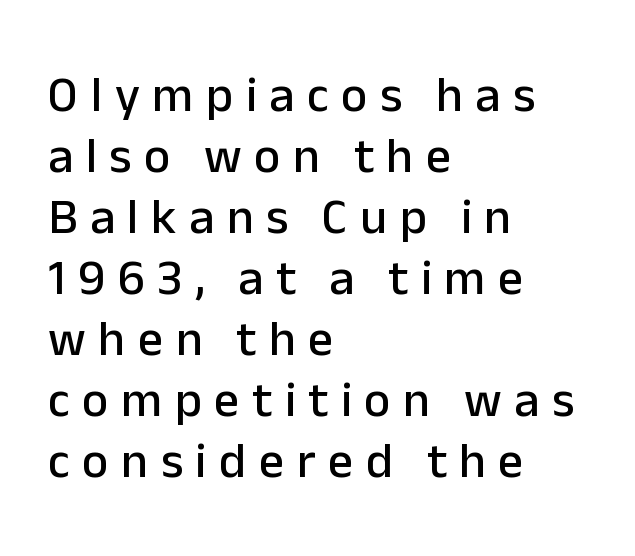
The typeface chosen for these lines omits serifs. Character widths vary here, with narrow letters taking less room than wide ones. The setting favours the left margin, as ordinary paragraphs usually do. The type is letterspaced generously, with wide tracking.
